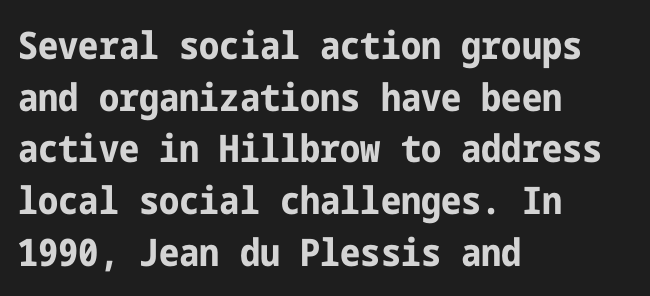
{"serif": "no", "italic": "no", "bold": "yes", "weight": "bold", "width": "condensed", "stroke_contrast": "low", "x_height": "medium", "underline": "no", "align": "left", "line_spacing": "normal", "line_spacing_ratio": 1.36, "letter_spacing": "normal", "letter_spacing_em": 0.0, "glyph_px": 38}
